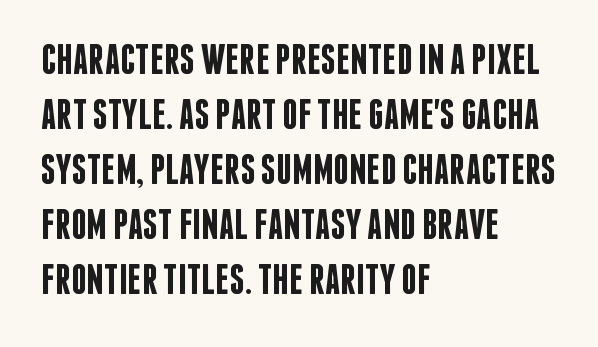
The image shows 43 px semibold, condensed sans-serif type, upright; set left-aligned, normal line spacing (1.28x), normal letter spacing, not underlined; low stroke contrast and a large x-height.
